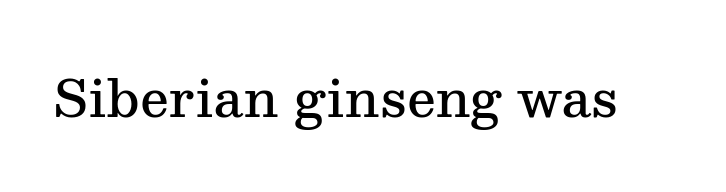
Q: Is the text bold? A: Semi-bold.
Q: Is the text italic (slanted)? A: No, it is upright.
Q: Is the typeface a serif or a sans-serif typeface? A: Serif.
Q: Is the text underlined? A: No.
Q: Is the spacing between letters normal or unusually wide? A: Normal.
Q: Width (condensed, normal, or wide)? A: Normal.
Q: Stroke contrast? A: Medium.
Q: x-height? A: Medium.
Q: Monospaced? A: No.
